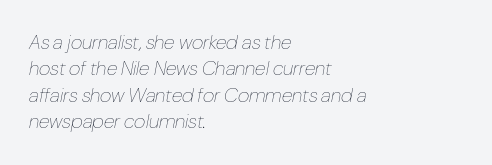
{"italic": "yes", "lean": "right", "slant_degrees": 10, "bold": "no", "underline": "no", "align": "left", "line_spacing": "normal", "line_spacing_ratio": 1.32, "letter_spacing": "normal", "letter_spacing_em": 0.0, "glyph_px": 20}
